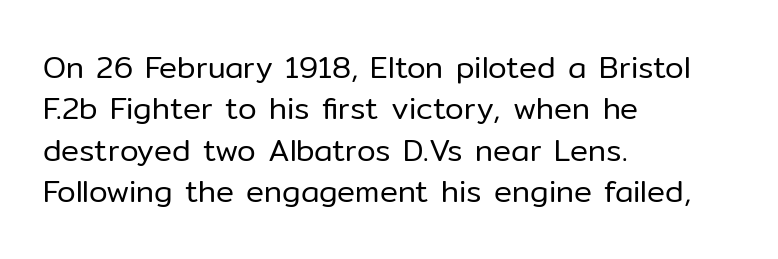
The image shows 30 px regular-weight sans-serif type, upright; set left-aligned, normal line spacing (1.38x), normal letter spacing, not underlined; low stroke contrast and a medium x-height.
